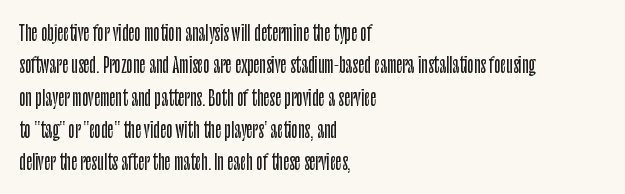
Q: Is the text italic (slanted)? A: No, it is upright.
Q: Is the text underlined? A: No.
Q: How is the paragraph aligned? A: Left-aligned.
Q: Is the spacing between letters normal or unusually wide? A: Normal.
Q: Is the spacing between lines tight, normal or loose? A: Normal.
